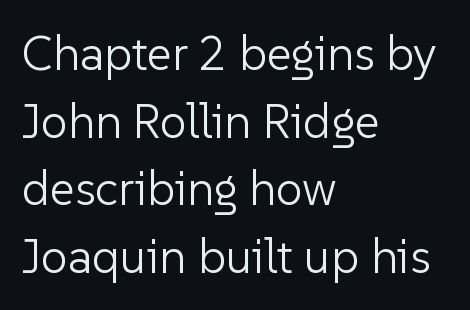
Q: Is the text bold? A: No.
Q: Is the text italic (slanted)? A: No, it is upright.
Q: Is the typeface a serif or a sans-serif typeface? A: Sans-serif.
Q: Is the text underlined? A: No.
Q: How is the paragraph aligned? A: Left-aligned.
Q: Is the spacing between letters normal or unusually wide? A: Normal.
Q: Is the spacing between lines tight, normal or loose? A: Normal.
Q: Width (condensed, normal, or wide)? A: Normal.
Q: Stroke contrast? A: Low.
Q: x-height? A: Medium.
Q: Monospaced? A: No.
